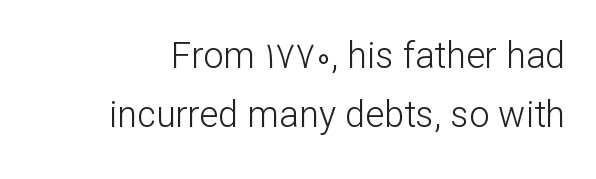
Q: Is the text bold? A: No.
Q: Is the text italic (slanted)? A: No, it is upright.
Q: Is the typeface a serif or a sans-serif typeface? A: Sans-serif.
Q: Is the text underlined? A: No.
Q: Is the spacing between letters normal or unusually wide? A: Normal.
Q: Is the spacing between lines tight, normal or loose? A: Normal.
Q: Width (condensed, normal, or wide)? A: Normal.
Q: Stroke contrast? A: Low.
Q: x-height? A: Medium.
Q: Monospaced? A: No.
